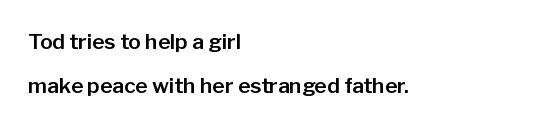
Q: Is the text italic (slanted)? A: No, it is upright.
Q: Is the text underlined? A: No.
Q: How is the paragraph aligned? A: Left-aligned.
Q: Is the spacing between letters normal or unusually wide? A: Normal.
Q: Is the spacing between lines tight, normal or loose? A: Loose.
